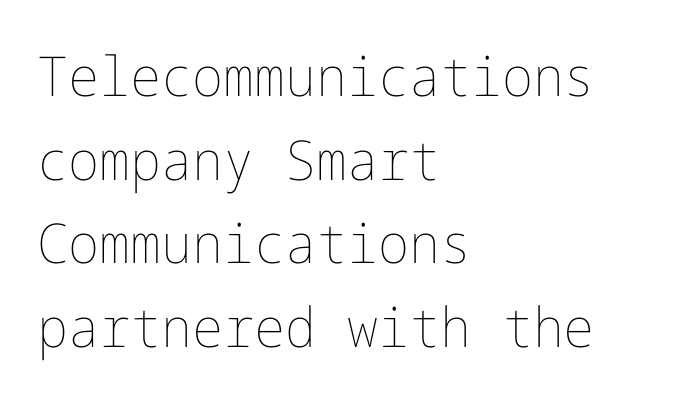
{"italic": "no", "bold": "no", "weight": "thin", "width": "normal", "stroke_contrast": "low", "x_height": "medium", "underline": "no", "align": "left", "line_spacing": "normal", "line_spacing_ratio": 1.52, "letter_spacing": "normal", "letter_spacing_em": 0.0, "glyph_px": 55}
